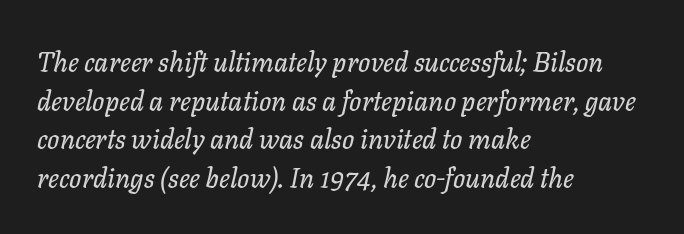
Q: Is the text italic (slanted)? A: Yes, it leans right by about 11 degrees.
Q: Is the text underlined? A: No.
Q: How is the paragraph aligned? A: Left-aligned.
Q: Is the spacing between letters normal or unusually wide? A: Normal.
Q: Is the spacing between lines tight, normal or loose? A: Normal.
